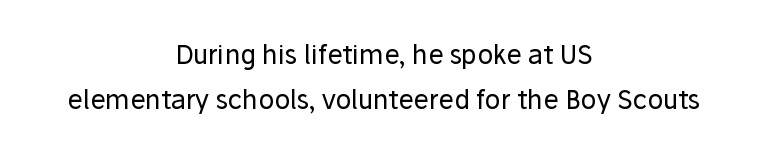
Q: Is the text bold? A: No.
Q: Is the text italic (slanted)? A: No, it is upright.
Q: Is the text underlined? A: No.
Q: How is the paragraph aligned? A: Centered.
Q: Is the spacing between letters normal or unusually wide? A: Normal.
